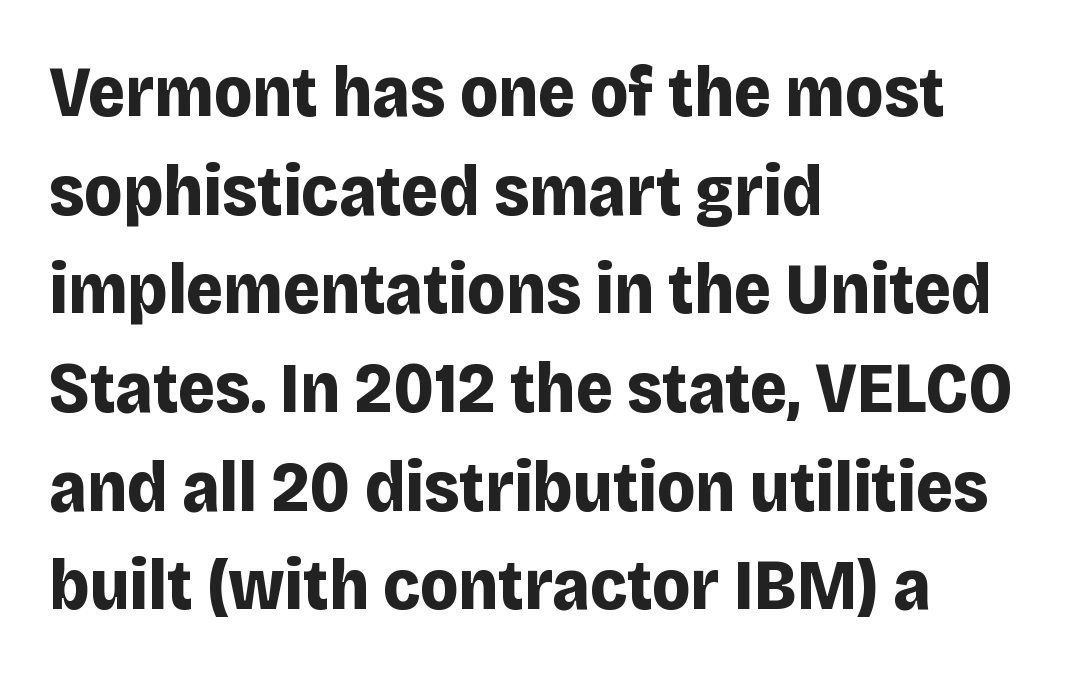
Q: Is the text bold? A: Yes.
Q: Is the text italic (slanted)? A: No, it is upright.
Q: Is the typeface a serif or a sans-serif typeface? A: Sans-serif.
Q: Is the text underlined? A: No.
Q: How is the paragraph aligned? A: Left-aligned.
Q: Is the spacing between letters normal or unusually wide? A: Normal.
Q: Is the spacing between lines tight, normal or loose? A: Normal.
Q: Width (condensed, normal, or wide)? A: Normal.
Q: Stroke contrast? A: Low.
Q: x-height? A: Large.
Q: Monospaced? A: No.
